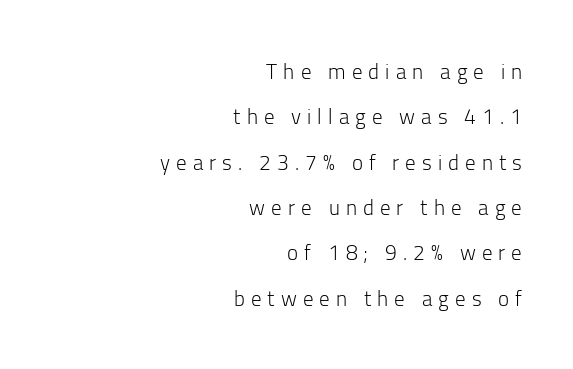
The image shows 21 px text type, upright; set right-aligned, loose line spacing (2.16x), unusually wide letter spacing (+0.29 em), not underlined.
